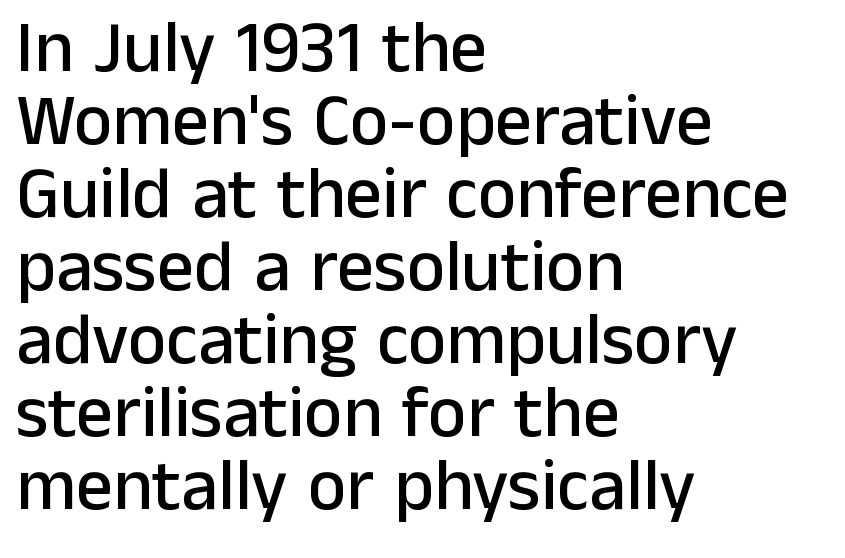
The image shows 73 px sans-serif type, upright; set left-aligned, tight line spacing (1.0x), normal letter spacing, not underlined; low stroke contrast and a medium x-height.
